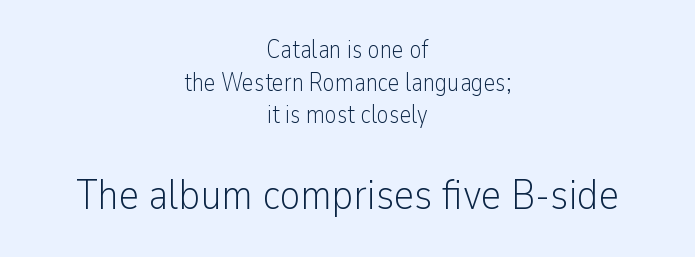
The typeface has the unassuming heft of standard copy or less. Each new line begins a customary step beneath the previous one. Classification — sans serif. Short note: letters normally spaced. Check the space under the baseline: it is left empty.
